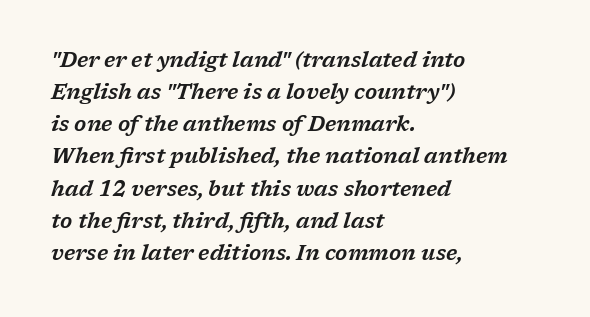
The image shows 21 px text type, italic (leaning right); set left-aligned, normal line spacing (1.53x), normal letter spacing, not underlined.
